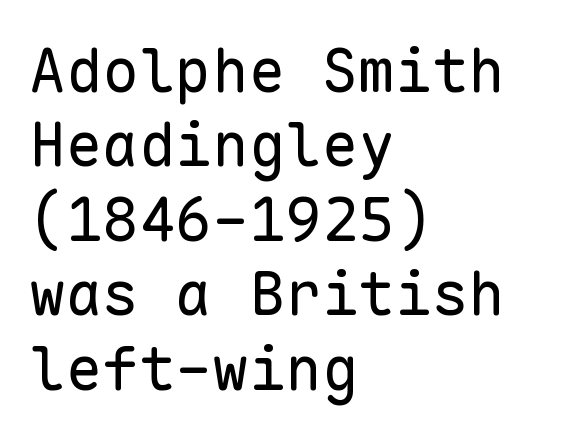
Q: Is the text bold? A: No.
Q: Is the text italic (slanted)? A: No, it is upright.
Q: Is the typeface a serif or a sans-serif typeface? A: Sans-serif.
Q: Is the text underlined? A: No.
Q: How is the paragraph aligned? A: Left-aligned.
Q: Is the spacing between letters normal or unusually wide? A: Normal.
Q: Width (condensed, normal, or wide)? A: Normal.
Q: Stroke contrast? A: Low.
Q: x-height? A: Medium.
Q: Monospaced? A: Yes.
